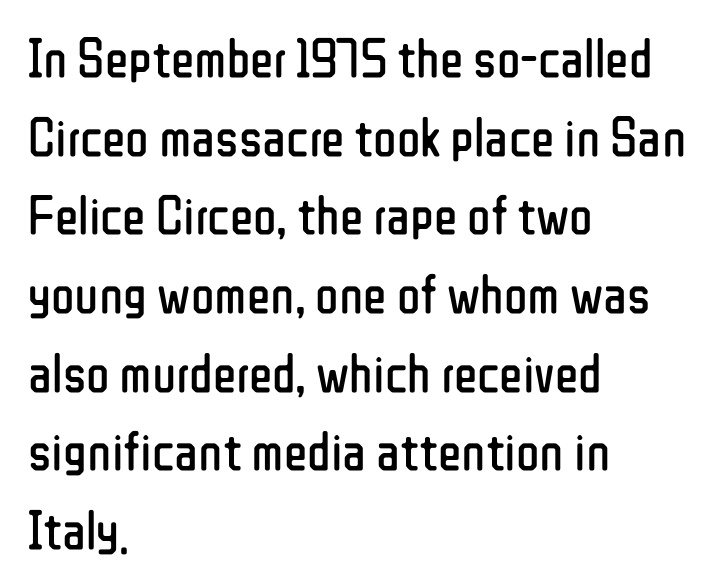
The image shows 55 px regular-weight, condensed sans-serif type, upright; set left-aligned, normal line spacing (1.43x), normal letter spacing, not underlined; low stroke contrast and a medium x-height.
